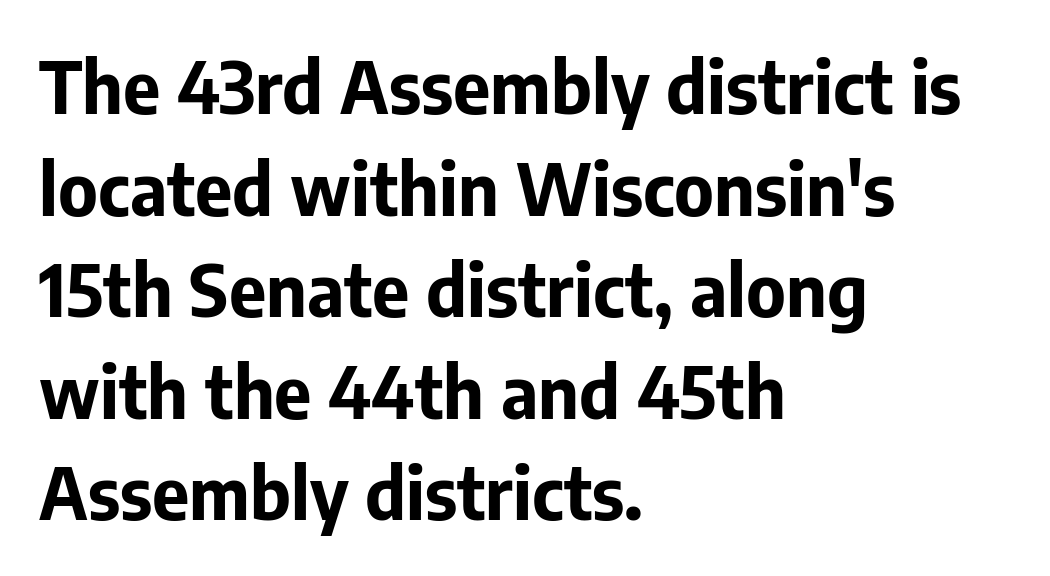
Q: Is the text bold? A: Yes.
Q: Is the text italic (slanted)? A: No, it is upright.
Q: Is the typeface a serif or a sans-serif typeface? A: Sans-serif.
Q: Is the text underlined? A: No.
Q: How is the paragraph aligned? A: Left-aligned.
Q: Is the spacing between letters normal or unusually wide? A: Normal.
Q: Is the spacing between lines tight, normal or loose? A: Normal.
Q: Width (condensed, normal, or wide)? A: Normal.
Q: Stroke contrast? A: Low.
Q: x-height? A: Medium.
Q: Monospaced? A: No.
